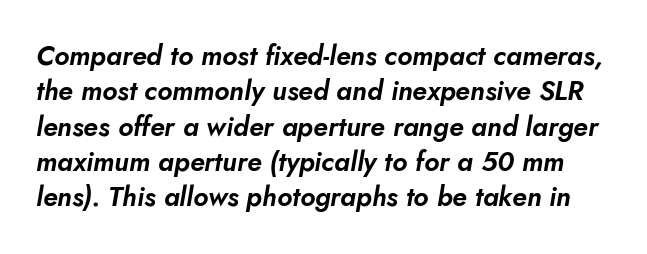
The image shows 27 px text type, italic (leaning right); set normal line spacing (1.31x), normal letter spacing, not underlined.
